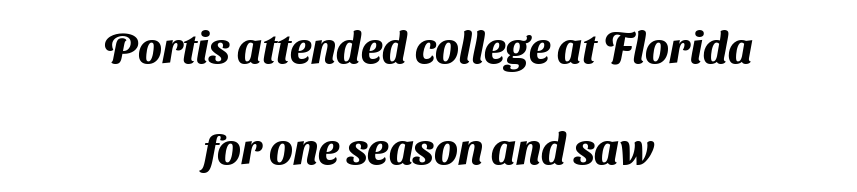
The gaps between neighbouring characters are ordinary and unremarkable. The paragraph has two soft edges and a firm central axis. The letters advance in unequal steps, a hallmark of proportional type. Heft: maximum for text — a bold. Font category for this specimen: sans-serif. Anything drawn beneath the words? Only blank space.
